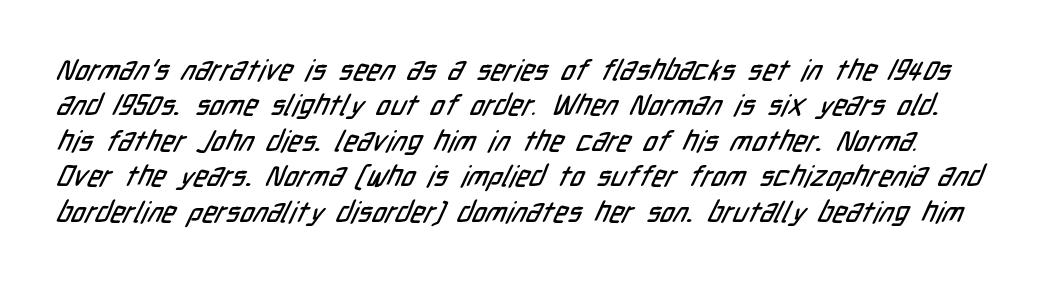
Examine the stroke ends and you'll find no serifs. Quick note: underline off. The face used here is proportionally spaced, like ordinary book or web type. Standard letterfit; no display-style spreading of the glyphs.
